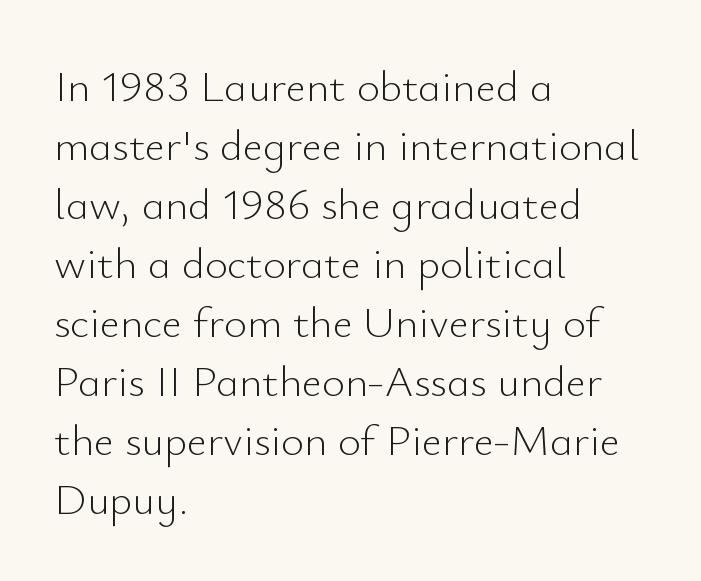
Q: Is the text bold? A: No.
Q: Is the text italic (slanted)? A: No, it is upright.
Q: Is the typeface a serif or a sans-serif typeface? A: Sans-serif.
Q: Is the text underlined? A: No.
Q: How is the paragraph aligned? A: Left-aligned.
Q: Is the spacing between letters normal or unusually wide? A: Normal.
Q: Is the spacing between lines tight, normal or loose? A: Normal.
Q: Width (condensed, normal, or wide)? A: Normal.
Q: Stroke contrast? A: Low.
Q: x-height? A: Small.
Q: Monospaced? A: No.
